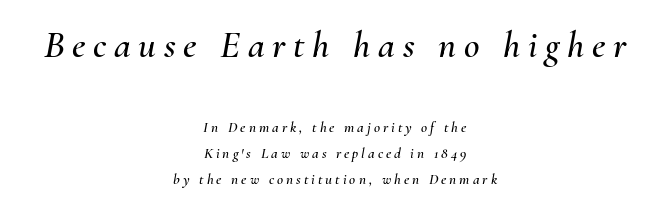
Bigger letters appear in the top chunk; the bottom chunk is reduced. Compared with a flush-left layout, this one balances lines on the center instead. Proportional: the letters do not fall into vertical columns. It's the slanting kind of type. The foot of each line stays bare and open.
